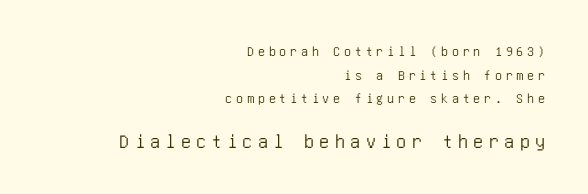
{"italic": "no", "underline": "no", "align": "right", "line_spacing": "normal", "line_spacing_ratio": 1.69, "letter_spacing": "wide", "letter_spacing_em": 0.27, "larger_block": "second", "size_ratio": 1.43, "glyph_px": 20}
